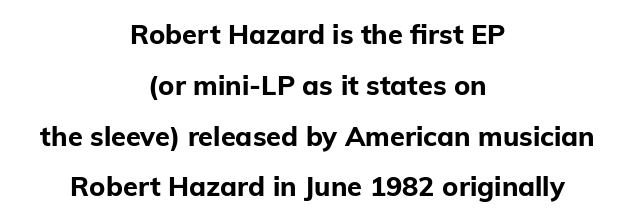
Typographic density is high because the face is bold. Honestly, there is no underline to notice here at all. Tall strokes in this sample are plumb rather than angled. Words appear dense and cohesive because spacing is normal. In CSS terms this would be text-align: center.
